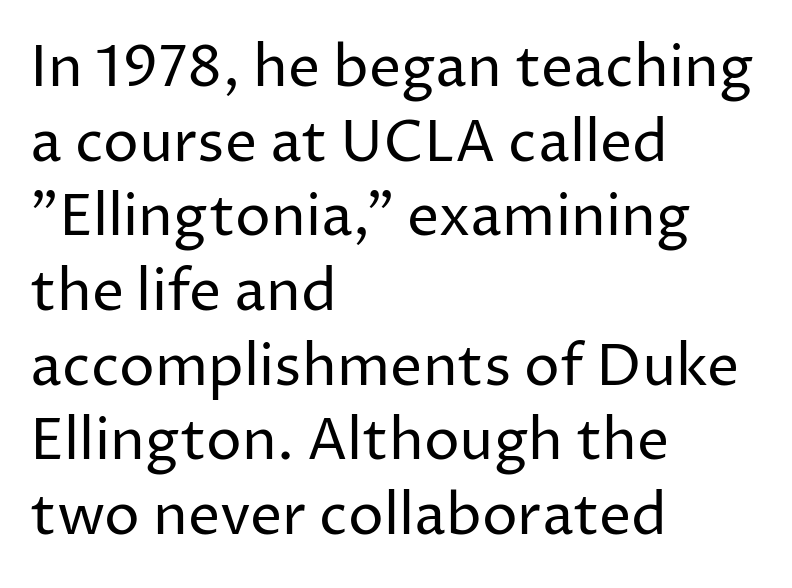
The image shows 57 px regular-weight sans-serif type, upright; set left-aligned, normal line spacing (1.31x), normal letter spacing, not underlined; low stroke contrast and a medium x-height.
